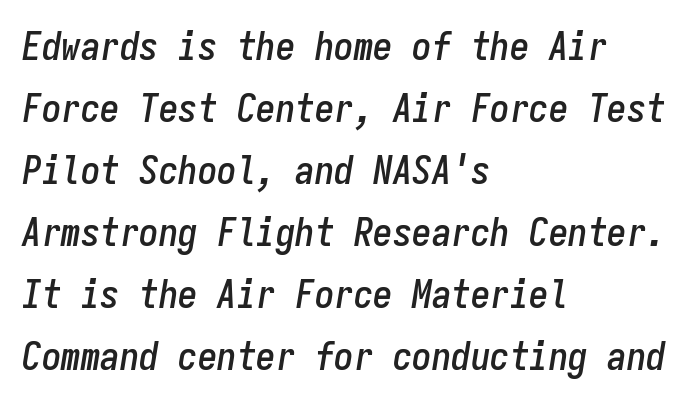
Nobody drew a line under any word here. A typesetter would call this leading conventional body-copy spacing. No extra tracking has been applied to these lines. Does the lettering tilt? It does — this is italic. The ragged edge is on the right, which tells us the setting is flush left.
